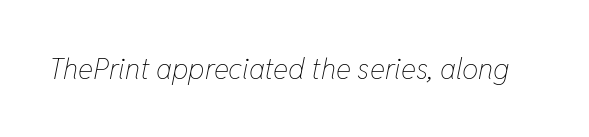
Q: Is the text bold? A: No.
Q: Is the text italic (slanted)? A: Yes, it leans right by about 11 degrees.
Q: Is the text underlined? A: No.
Q: Is the spacing between letters normal or unusually wide? A: Normal.
Q: Width (condensed, normal, or wide)? A: Condensed.
Q: Stroke contrast? A: Low.
Q: x-height? A: Medium.
Q: Monospaced? A: No.
